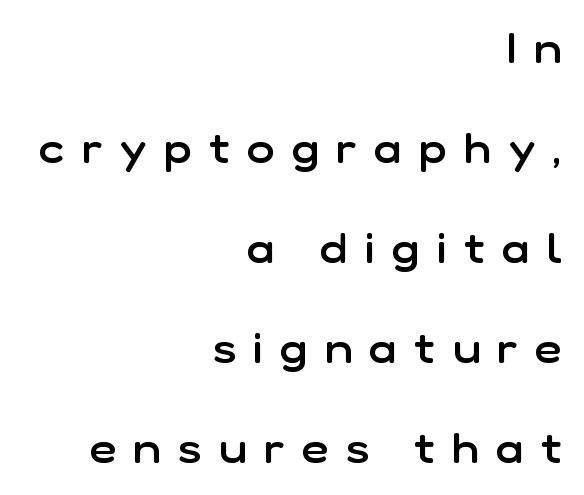
The image shows 42 px semibold sans-serif type, upright; set right-aligned, loose line spacing (2.38x), unusually wide letter spacing (+0.41 em), not underlined; low stroke contrast and a medium x-height.
